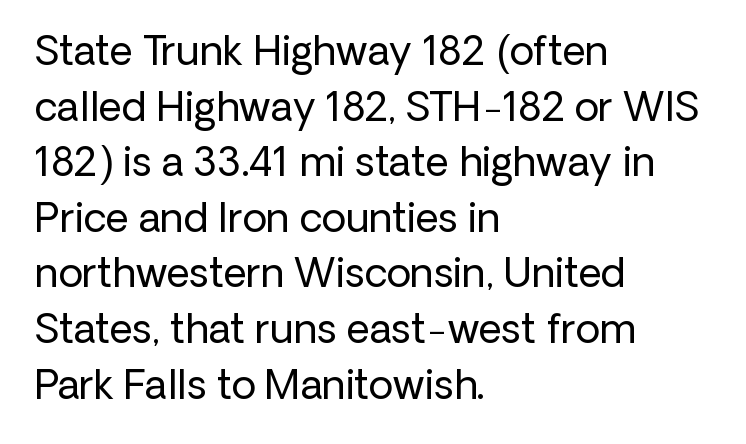
Q: Is the text bold? A: No.
Q: Is the text italic (slanted)? A: No, it is upright.
Q: Is the typeface a serif or a sans-serif typeface? A: Sans-serif.
Q: Is the text underlined? A: No.
Q: How is the paragraph aligned? A: Left-aligned.
Q: Is the spacing between letters normal or unusually wide? A: Normal.
Q: Is the spacing between lines tight, normal or loose? A: Normal.
Q: Width (condensed, normal, or wide)? A: Normal.
Q: Stroke contrast? A: Low.
Q: x-height? A: Medium.
Q: Monospaced? A: No.
